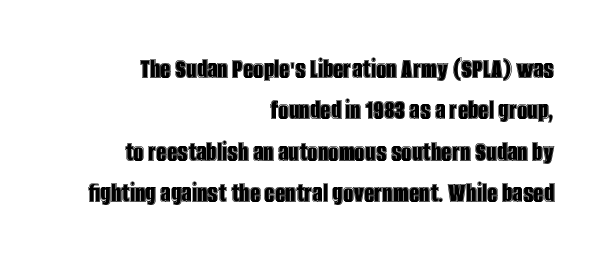
{"italic": "no", "width": "condensed", "x_height": "large", "monospaced": "no", "underline": "no", "align": "right", "line_spacing": "normal", "line_spacing_ratio": 1.43, "letter_spacing": "normal", "letter_spacing_em": 0.0, "glyph_px": 29}
